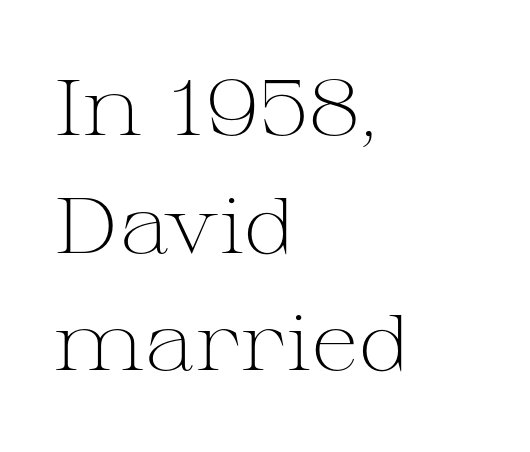
{"serif": "yes", "italic": "no", "bold": "no", "weight": "light", "width": "wide", "stroke_contrast": "medium", "x_height": "medium", "monospaced": "no", "underline": "no", "align": "left", "line_spacing": "normal", "line_spacing_ratio": 1.49, "letter_spacing": "normal", "letter_spacing_em": 0.0, "glyph_px": 79}
